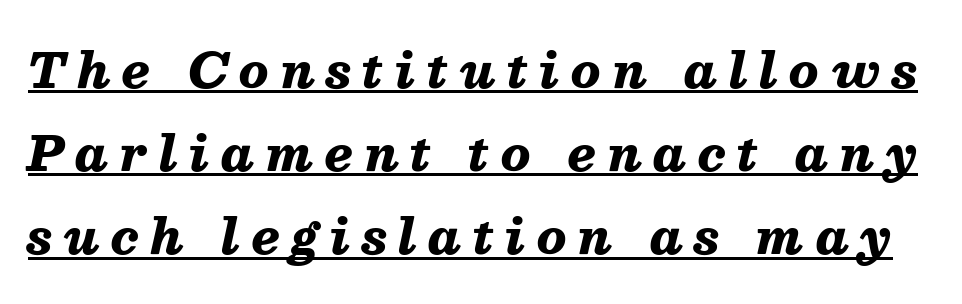
Q: Is the text bold? A: Yes.
Q: Is the text italic (slanted)? A: Yes, it leans right by about 13 degrees.
Q: Is the text underlined? A: Yes.
Q: Is the spacing between letters normal or unusually wide? A: Unusually wide.
Q: Width (condensed, normal, or wide)? A: Normal.
Q: Stroke contrast? A: Medium.
Q: x-height? A: Medium.
Q: Monospaced? A: No.
